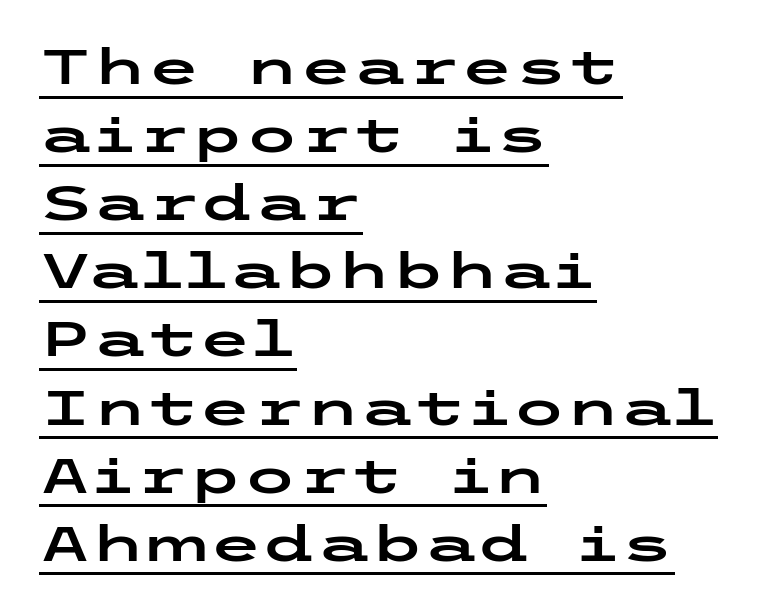
{"serif": "no", "italic": "no", "width": "wide", "stroke_contrast": "low", "x_height": "medium", "underline": "yes", "align": "left", "line_spacing": "normal", "line_spacing_ratio": 1.39, "letter_spacing": "normal", "letter_spacing_em": 0.0, "glyph_px": 49}
